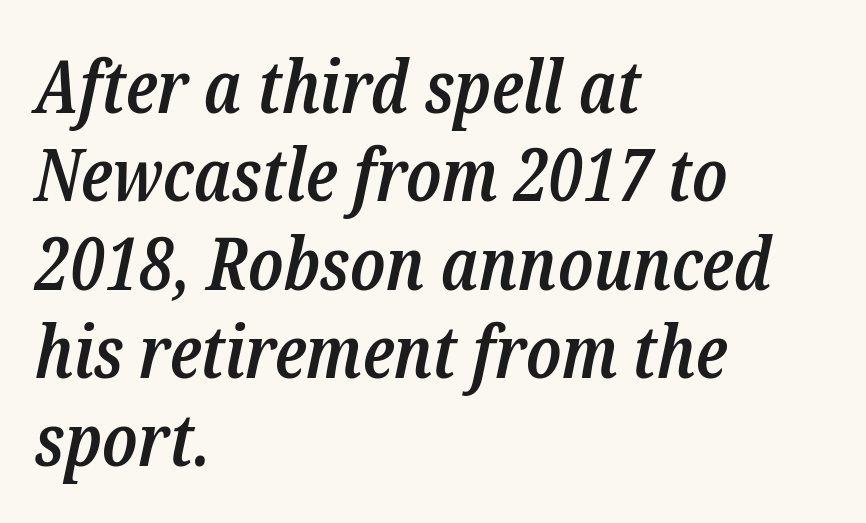
Q: Is the text bold? A: Semi-bold.
Q: Is the text italic (slanted)? A: Yes, it leans right by about 12 degrees.
Q: Is the typeface a serif or a sans-serif typeface? A: Serif.
Q: Is the text underlined? A: No.
Q: How is the paragraph aligned? A: Left-aligned.
Q: Is the spacing between letters normal or unusually wide? A: Normal.
Q: Width (condensed, normal, or wide)? A: Condensed.
Q: Stroke contrast? A: Low.
Q: x-height? A: Medium.
Q: Monospaced? A: No.
